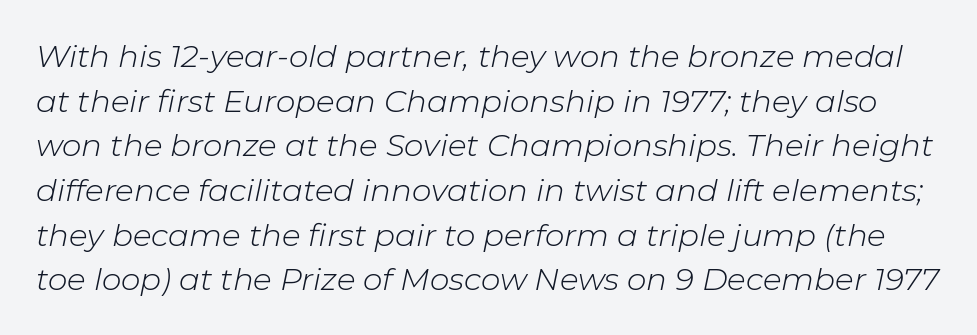
{"italic": "yes", "lean": "right", "slant_degrees": 11, "bold": "no", "weight": "light", "width": "normal", "stroke_contrast": "low", "x_height": "medium", "monospaced": "no", "underline": "no", "line_spacing": "normal", "line_spacing_ratio": 1.44, "letter_spacing": "normal", "letter_spacing_em": 0.0, "glyph_px": 31}
